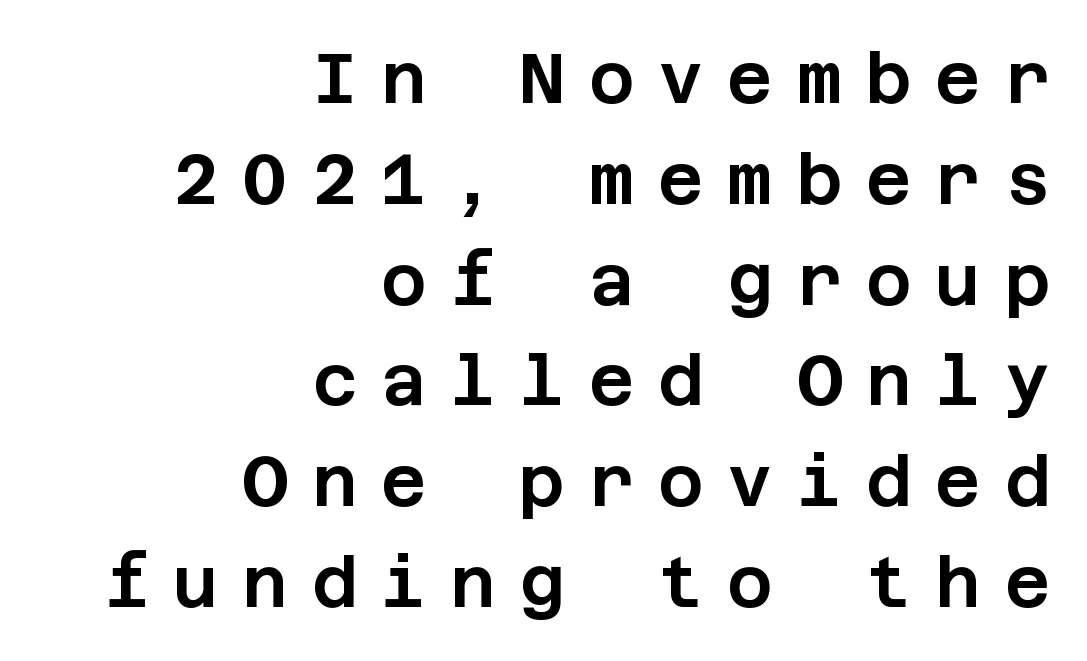
The image shows 70 px sans-serif type, upright; set right-aligned, normal line spacing (1.44x), unusually wide letter spacing (+0.34 em), not underlined; low stroke contrast and a large x-height.
